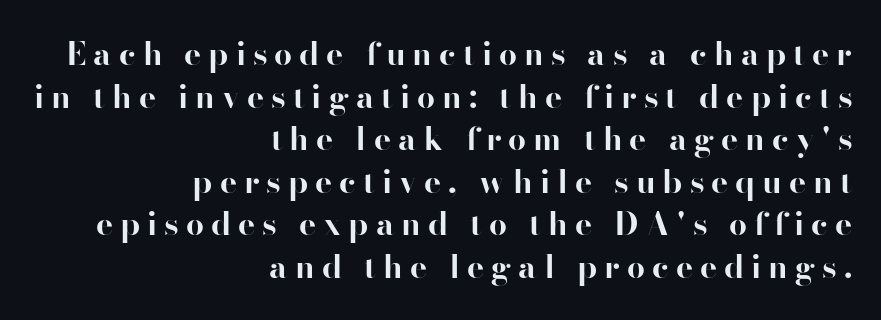
Rows of type keep a routine distance in the vertical direction. The specimen reads as upright at a glance. Nope, no serifs anywhere on these letters. Line endings align vertically; line beginnings do not. Inter-character spacing is expanded well beyond the font's built-in metrics. Bold? Absolutely — the strokes are thick and heavy.
